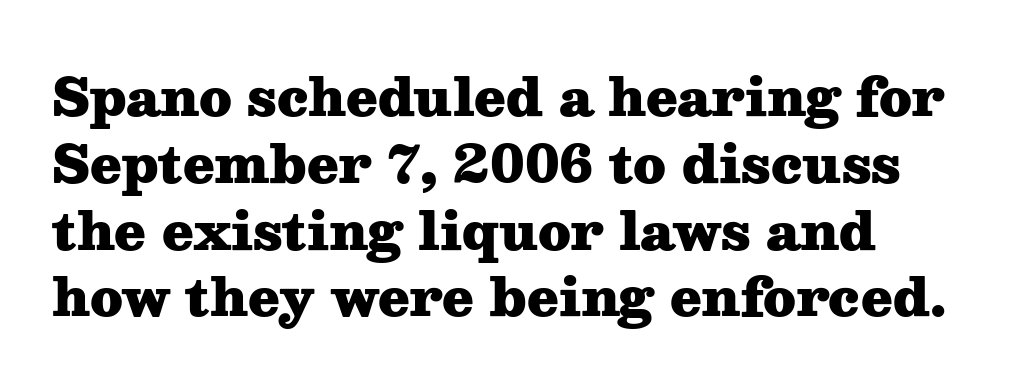
Does the type have serifs? Yes, each stem ends in a small foot. Decoration check: the copy has no underline. Rows of type keep a routine distance in the vertical direction. Rendered with straight, roman letterforms. Look at the stroke-to-counter ratio: heavy, a bold.
